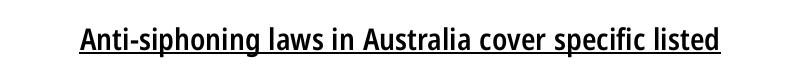
{"serif": "no", "italic": "no", "bold": "semi", "weight": "semibold", "width": "condensed", "stroke_contrast": "low", "x_height": "medium", "monospaced": "no", "underline": "yes", "letter_spacing": "normal", "letter_spacing_em": 0.0, "glyph_px": 30}
